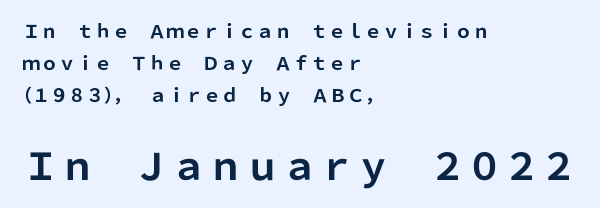
{"serif": "no", "italic": "no", "bold": "yes", "weight": "bold", "width": "normal", "stroke_contrast": "low", "x_height": "medium", "monospaced": "no", "underline": "no", "align": "left", "line_spacing_ratio": 1.77, "letter_spacing": "normal", "letter_spacing_em": 0.0, "larger_block": "second", "size_ratio": 2.06, "glyph_px": 37}
